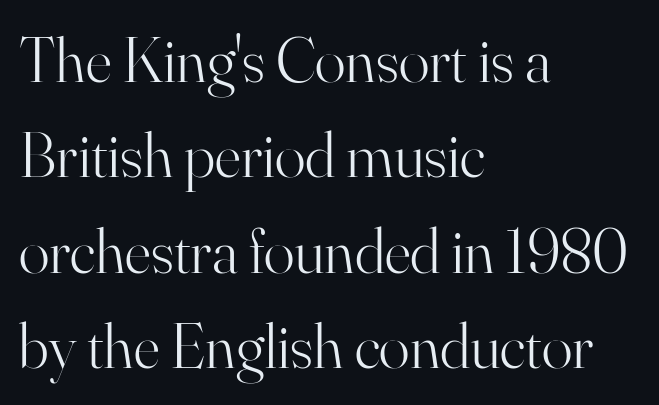
{"serif": "yes", "italic": "no", "bold": "no", "weight": "light", "width": "normal", "stroke_contrast": "high", "x_height": "small", "monospaced": "no", "underline": "no", "align": "left", "line_spacing": "normal", "line_spacing_ratio": 1.49, "letter_spacing": "normal", "letter_spacing_em": 0.0, "glyph_px": 64}
